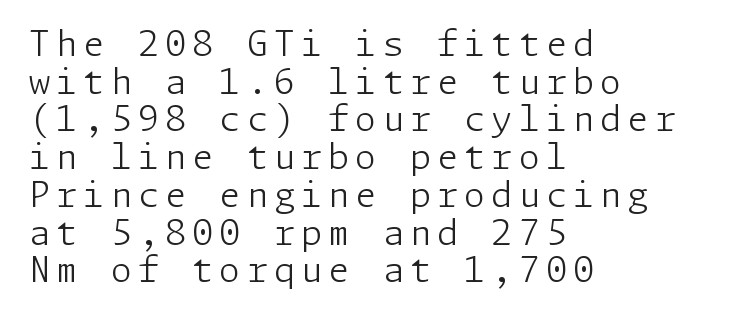
The image shows 34 px light sans-serif type, upright; set left-aligned, tight line spacing (1.11x), not underlined; low stroke contrast and a medium x-height.
